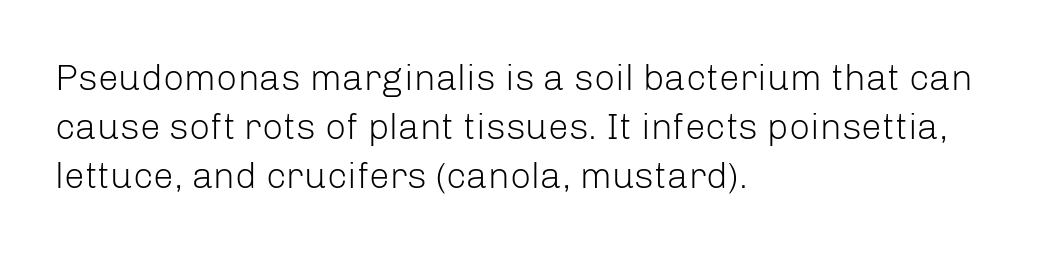
Q: Is the text bold? A: No.
Q: Is the text italic (slanted)? A: No, it is upright.
Q: Is the typeface a serif or a sans-serif typeface? A: Sans-serif.
Q: Is the text underlined? A: No.
Q: How is the paragraph aligned? A: Left-aligned.
Q: Is the spacing between letters normal or unusually wide? A: Normal.
Q: Is the spacing between lines tight, normal or loose? A: Normal.
Q: Width (condensed, normal, or wide)? A: Normal.
Q: Stroke contrast? A: Low.
Q: x-height? A: Medium.
Q: Monospaced? A: No.
